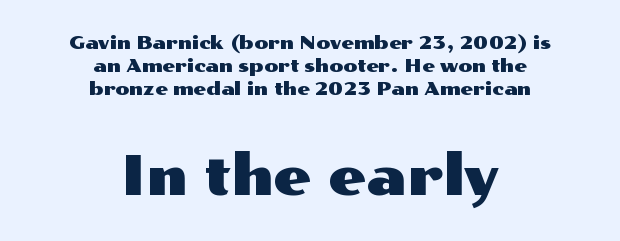
{"serif": "no", "italic": "no", "width": "wide", "stroke_contrast": "medium", "x_height": "medium", "monospaced": "no", "underline": "no", "align": "center", "line_spacing": "normal", "line_spacing_ratio": 1.27, "letter_spacing": "normal", "letter_spacing_em": 0.0, "larger_block": "second", "size_ratio": 3.0, "glyph_px": 54}
